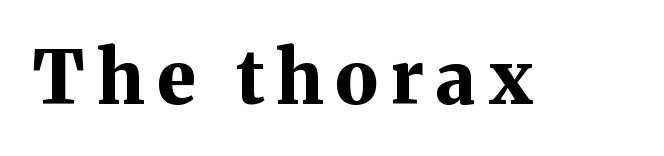
Q: Is the text bold? A: Yes.
Q: Is the text italic (slanted)? A: No, it is upright.
Q: Is the typeface a serif or a sans-serif typeface? A: Serif.
Q: Is the text underlined? A: No.
Q: Width (condensed, normal, or wide)? A: Normal.
Q: Stroke contrast? A: Medium.
Q: x-height? A: Medium.
Q: Monospaced? A: No.
